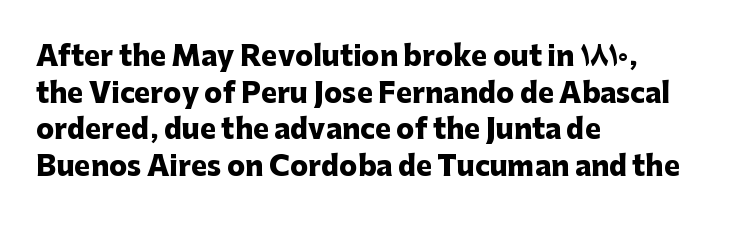
Q: Is the text bold? A: Yes.
Q: Is the text italic (slanted)? A: No, it is upright.
Q: Is the text underlined? A: No.
Q: How is the paragraph aligned? A: Left-aligned.
Q: Is the spacing between letters normal or unusually wide? A: Normal.
Q: Is the spacing between lines tight, normal or loose? A: Normal.
